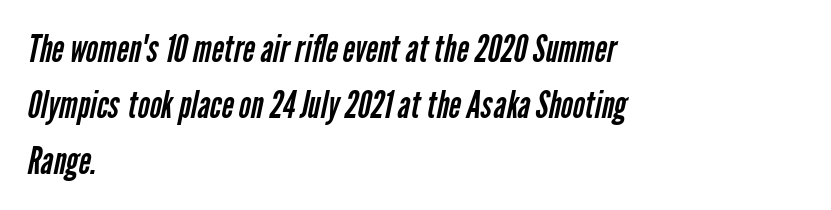
Q: Is the text bold? A: No.
Q: Is the typeface a serif or a sans-serif typeface? A: Sans-serif.
Q: Is the text underlined? A: No.
Q: How is the paragraph aligned? A: Left-aligned.
Q: Is the spacing between letters normal or unusually wide? A: Normal.
Q: Is the spacing between lines tight, normal or loose? A: Normal.
Q: Width (condensed, normal, or wide)? A: Condensed.
Q: Stroke contrast? A: Low.
Q: x-height? A: Medium.
Q: Monospaced? A: No.
